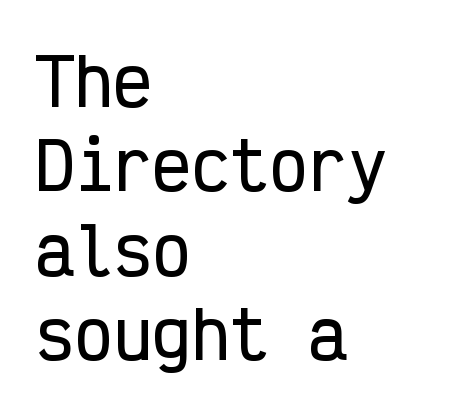
{"serif": "no", "italic": "no", "width": "condensed", "stroke_contrast": "low", "x_height": "medium", "monospaced": "yes", "underline": "no", "align": "left", "line_spacing": "normal", "line_spacing_ratio": 1.3, "letter_spacing": "normal", "letter_spacing_em": 0.0, "glyph_px": 65}
